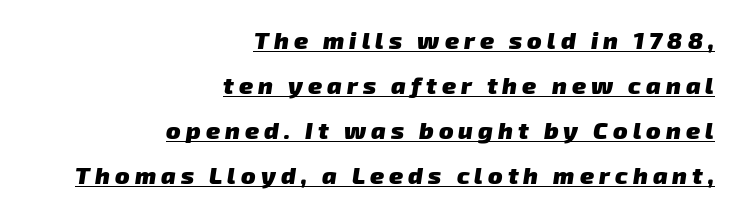
Q: Is the text bold? A: Yes.
Q: Is the text underlined? A: Yes.
Q: How is the paragraph aligned? A: Right-aligned.
Q: Is the spacing between letters normal or unusually wide? A: Unusually wide.
